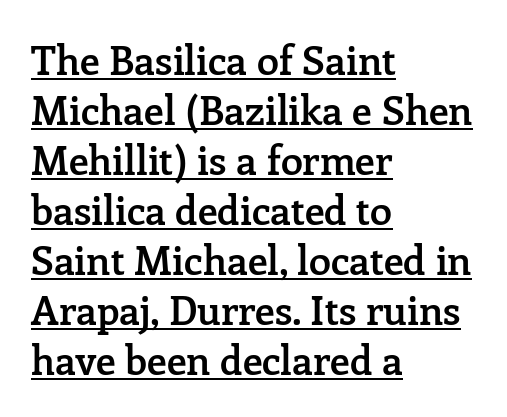
The image shows 40 px semibold serif type, upright; set left-aligned, normal line spacing (1.25x), normal letter spacing, underlined; low stroke contrast and a medium x-height.
